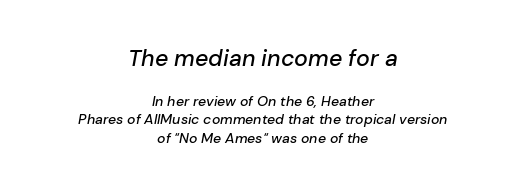
Q: Is the text italic (slanted)? A: Yes, it leans right by about 10 degrees.
Q: Is the text underlined? A: No.
Q: How is the paragraph aligned? A: Centered.
Q: Is the spacing between letters normal or unusually wide? A: Normal.
Q: Is the spacing between lines tight, normal or loose? A: Normal.
Q: Which block of text is set in a larger size, the first (top) or the second (bottom)? A: The first (top) one.
